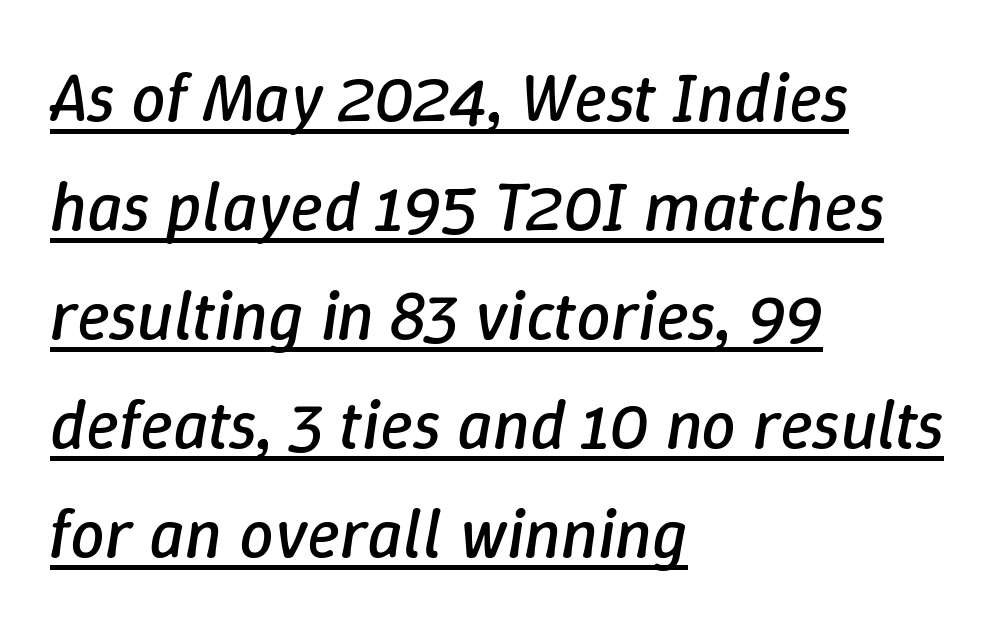
Q: Is the text bold? A: No.
Q: Is the text italic (slanted)? A: Yes, it leans right by about 9 degrees.
Q: Is the text underlined? A: Yes.
Q: How is the paragraph aligned? A: Left-aligned.
Q: Is the spacing between letters normal or unusually wide? A: Normal.
Q: Is the spacing between lines tight, normal or loose? A: Normal.
Q: Width (condensed, normal, or wide)? A: Normal.
Q: Stroke contrast? A: Low.
Q: x-height? A: Medium.
Q: Monospaced? A: No.
